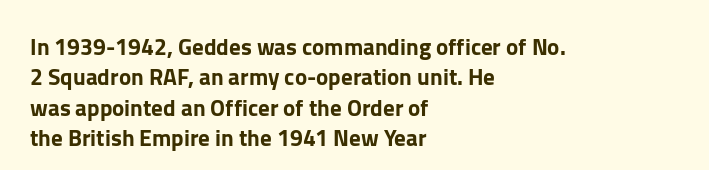
Q: Is the text italic (slanted)? A: No, it is upright.
Q: Is the text underlined? A: No.
Q: How is the paragraph aligned? A: Left-aligned.
Q: Is the spacing between letters normal or unusually wide? A: Normal.
Q: Is the spacing between lines tight, normal or loose? A: Normal.
